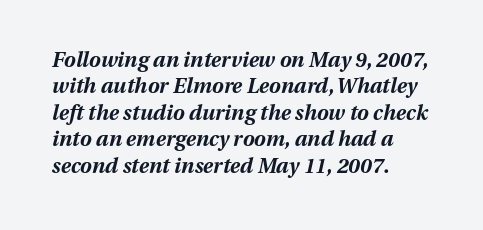
Q: Is the text bold? A: Yes.
Q: Is the text italic (slanted)? A: Yes, it leans right by about 13 degrees.
Q: Is the text underlined? A: No.
Q: How is the paragraph aligned? A: Left-aligned.
Q: Is the spacing between letters normal or unusually wide? A: Normal.
Q: Is the spacing between lines tight, normal or loose? A: Normal.
